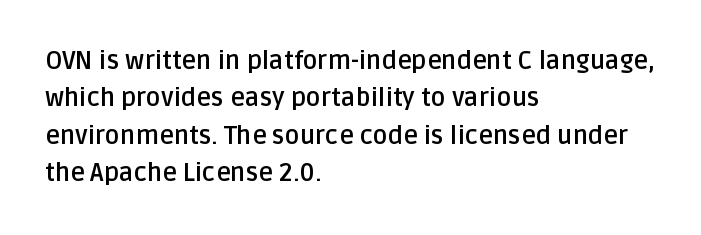
Q: Is the text bold? A: Yes.
Q: Is the text italic (slanted)? A: No, it is upright.
Q: Is the text underlined? A: No.
Q: How is the paragraph aligned? A: Left-aligned.
Q: Is the spacing between letters normal or unusually wide? A: Normal.
Q: Is the spacing between lines tight, normal or loose? A: Normal.
